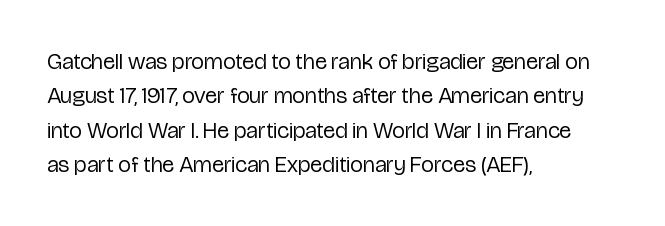
The image shows 23 px text type, upright; set left-aligned, normal line spacing (1.49x), normal letter spacing, not underlined.
